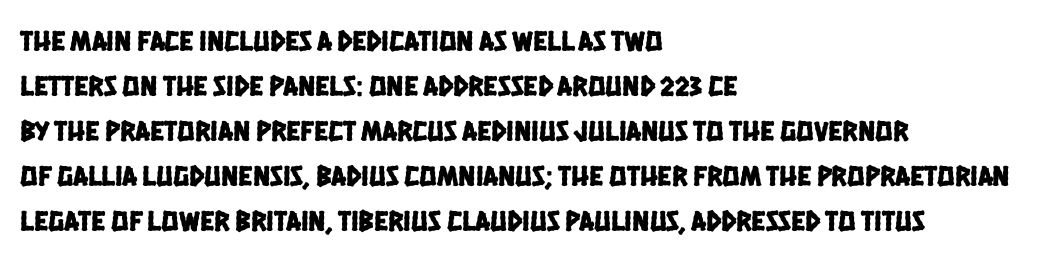
Q: Is the typeface a serif or a sans-serif typeface? A: Sans-serif.
Q: Is the text underlined? A: No.
Q: How is the paragraph aligned? A: Left-aligned.
Q: Is the spacing between letters normal or unusually wide? A: Normal.
Q: Is the spacing between lines tight, normal or loose? A: Normal.
Q: Width (condensed, normal, or wide)? A: Condensed.
Q: Stroke contrast? A: Low.
Q: x-height? A: Large.
Q: Monospaced? A: No.
